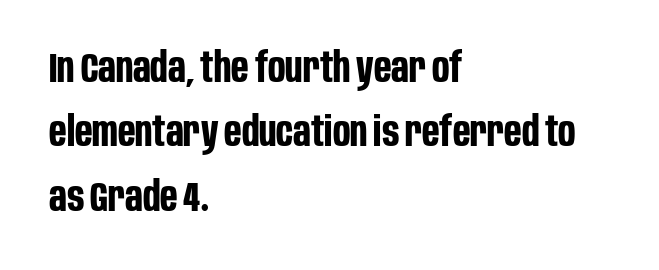
The image shows 41 px bold, condensed sans-serif type, upright; set left-aligned, normal line spacing (1.57x), normal letter spacing, not underlined; low stroke contrast and a large x-height.
